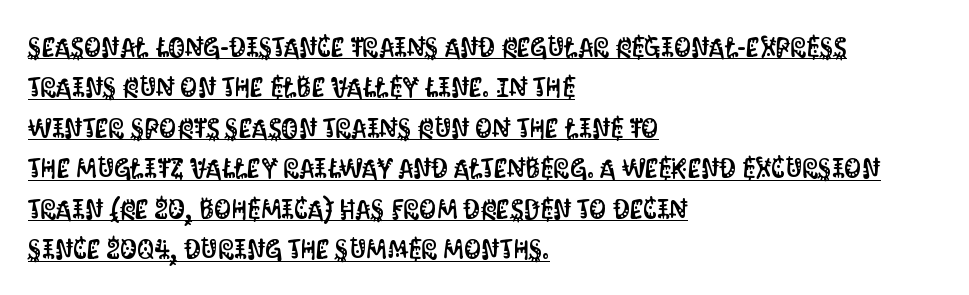
Q: Is the text italic (slanted)? A: No, it is upright.
Q: Is the text underlined? A: Yes.
Q: How is the paragraph aligned? A: Left-aligned.
Q: Is the spacing between letters normal or unusually wide? A: Normal.
Q: Is the spacing between lines tight, normal or loose? A: Normal.
